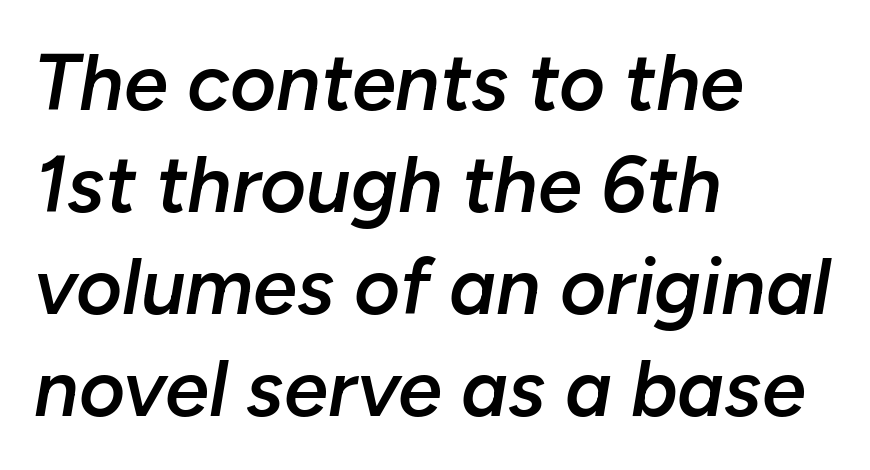
Line starts are locked; line ends wander. The rendering uses natural spacing where letterforms have individual widths. This is moderately heavy type, rendered in semibold. The foot of each line stays bare and open. Every character sits at an angle, as italics do.
